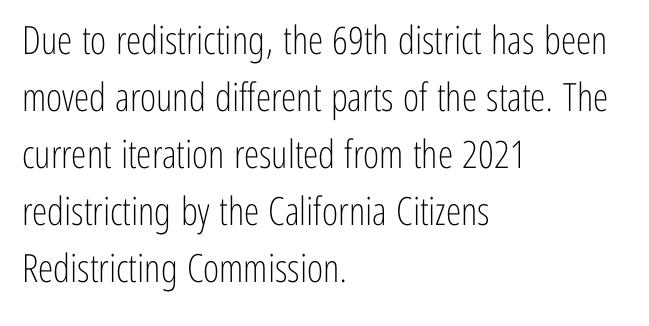
Q: Is the text bold? A: No.
Q: Is the text italic (slanted)? A: No, it is upright.
Q: Is the typeface a serif or a sans-serif typeface? A: Sans-serif.
Q: Is the text underlined? A: No.
Q: How is the paragraph aligned? A: Left-aligned.
Q: Is the spacing between letters normal or unusually wide? A: Normal.
Q: Is the spacing between lines tight, normal or loose? A: Normal.
Q: Width (condensed, normal, or wide)? A: Condensed.
Q: Stroke contrast? A: Low.
Q: x-height? A: Medium.
Q: Monospaced? A: No.
